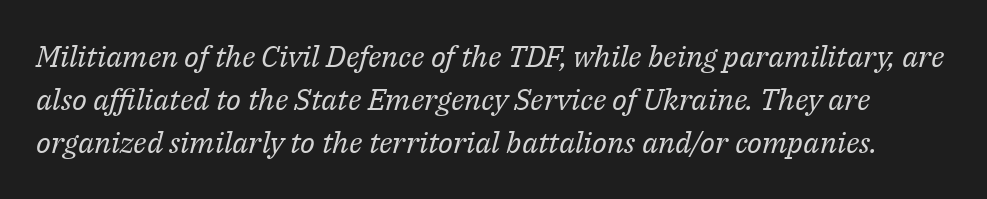
Q: Is the text bold? A: No.
Q: Is the text italic (slanted)? A: Yes, it leans right by about 14 degrees.
Q: Is the typeface a serif or a sans-serif typeface? A: Serif.
Q: Is the text underlined? A: No.
Q: Is the spacing between letters normal or unusually wide? A: Normal.
Q: Is the spacing between lines tight, normal or loose? A: Normal.
Q: Width (condensed, normal, or wide)? A: Normal.
Q: Stroke contrast? A: Medium.
Q: x-height? A: Medium.
Q: Monospaced? A: No.
